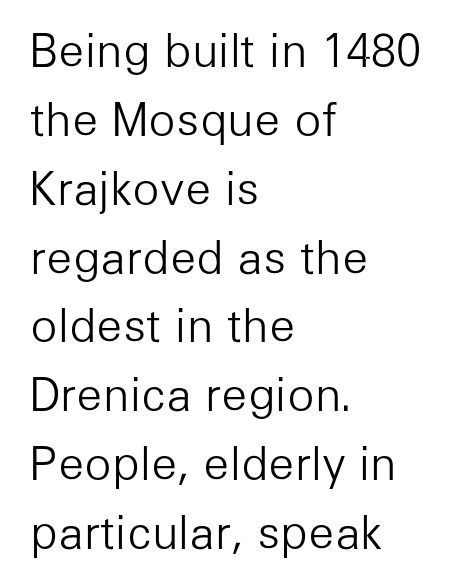
The image shows 45 px light sans-serif type, upright; set left-aligned, normal line spacing (1.53x), normal letter spacing, not underlined; low stroke contrast and a medium x-height.
